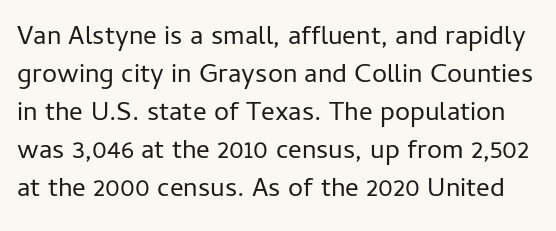
Q: Is the text bold? A: No.
Q: Is the text italic (slanted)? A: No, it is upright.
Q: Is the text underlined? A: No.
Q: Is the spacing between letters normal or unusually wide? A: Normal.
Q: Is the spacing between lines tight, normal or loose? A: Normal.
